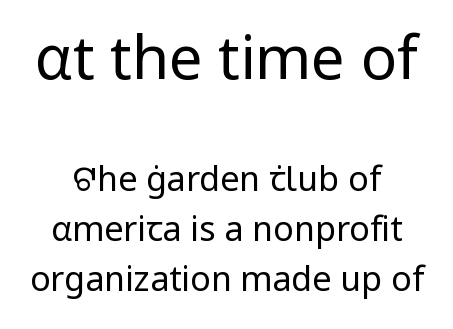
The image shows 60 px regular-weight sans-serif type, upright; set centered, normal line spacing (1.47x), normal letter spacing, not underlined; the first (top) block is 1.76x larger; low stroke contrast and a medium x-height.
